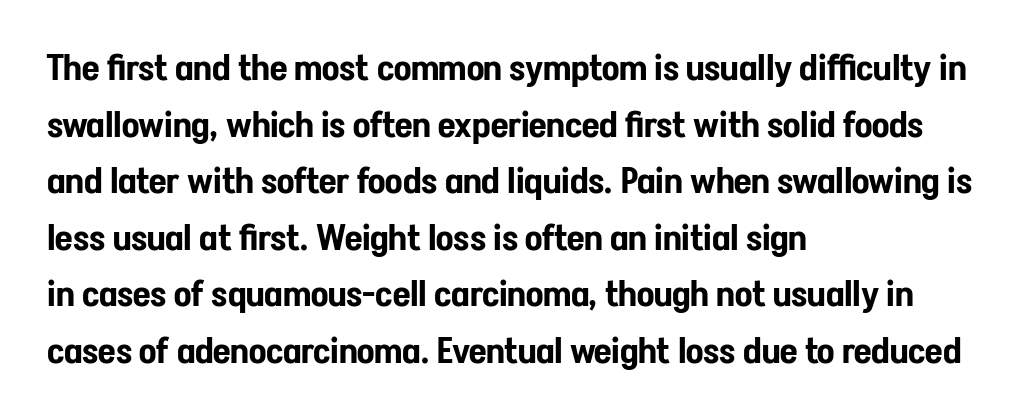
A typesetter would label this face a sans. The letters sit at their default tracking, neither squeezed nor spread. Character widths vary here, with narrow letters taking less room than wide ones. The space beneath each line is pristine and unruled. This rendering uses left alignment, leaving the right contour irregular. Normally led — the rows are evenly, conventionally spaced.
